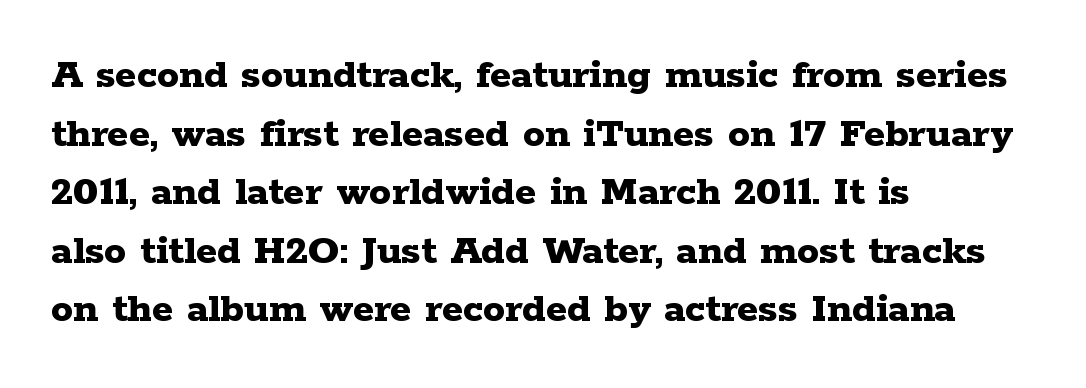
The image shows 44 px bold, wide serif type, upright; set left-aligned, normal line spacing (1.33x), normal letter spacing, not underlined; low stroke contrast and a medium x-height.
